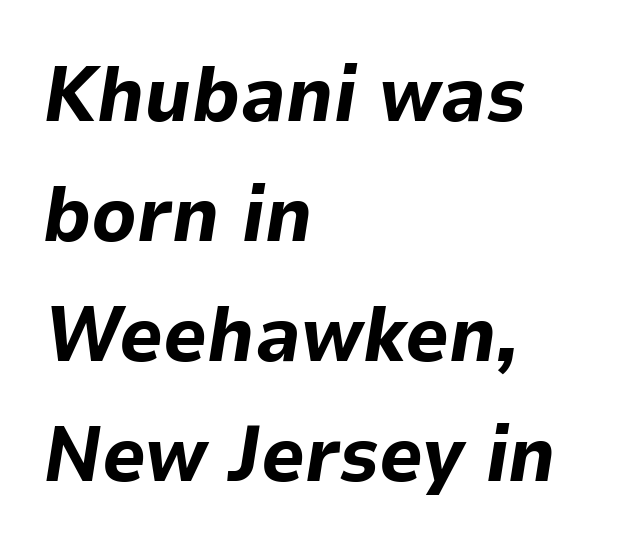
The face used here has a pronounced slope to its letters. Interline gaps are of average width in this sample. Tracking value appears to be zero — textbook default spacing. Pretty heavy lettering here — definitely bold. Varying glyph widths throughout — classic text-font behaviour.
